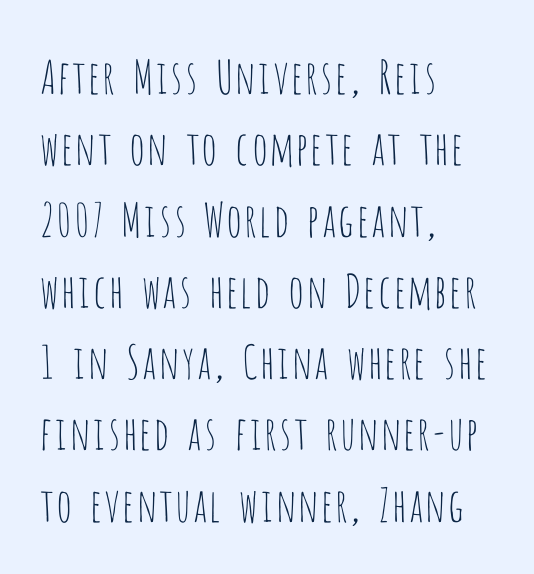
The image shows 46 px thin, condensed sans-serif type, upright; set left-aligned, normal line spacing (1.55x), normal letter spacing, not underlined; low stroke contrast and a large x-height.
